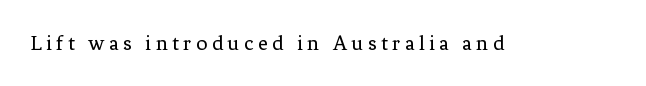
The strokes are not fattened; the text isn't bold. What stands out about the letter spacing? Its width — letters are far apart. Posture: straight, roman, zero tilt. Type without underlining.
